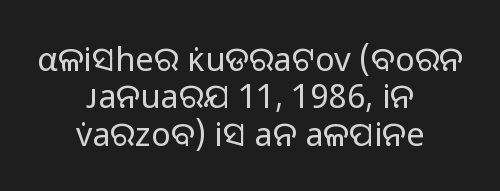
Each letter keeps its own natural width here, so spacing adapts to shape. Lines of text with bare space underneath. Summary of vertical rhythm: compact, with narrow interline spacing. Inter-character spacing is left at the font's built-in metrics.
